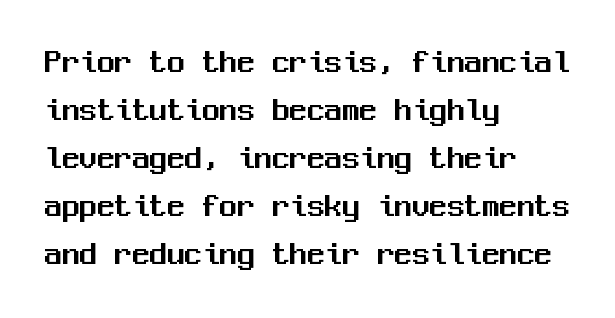
The image shows 35 px sans-serif type, upright, monospaced; set left-aligned, normal line spacing (1.37x), normal letter spacing, not underlined; medium stroke contrast and a medium x-height.
